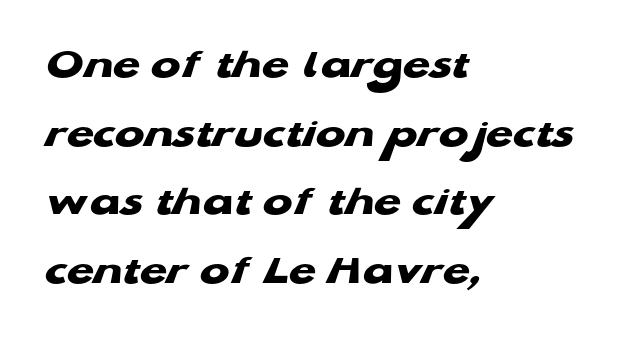
Q: Is the text bold? A: Yes.
Q: Is the typeface a serif or a sans-serif typeface? A: Sans-serif.
Q: Is the text underlined? A: No.
Q: How is the paragraph aligned? A: Left-aligned.
Q: Is the spacing between letters normal or unusually wide? A: Normal.
Q: Is the spacing between lines tight, normal or loose? A: Normal.
Q: Width (condensed, normal, or wide)? A: Wide.
Q: Stroke contrast? A: Low.
Q: x-height? A: Medium.
Q: Monospaced? A: No.
